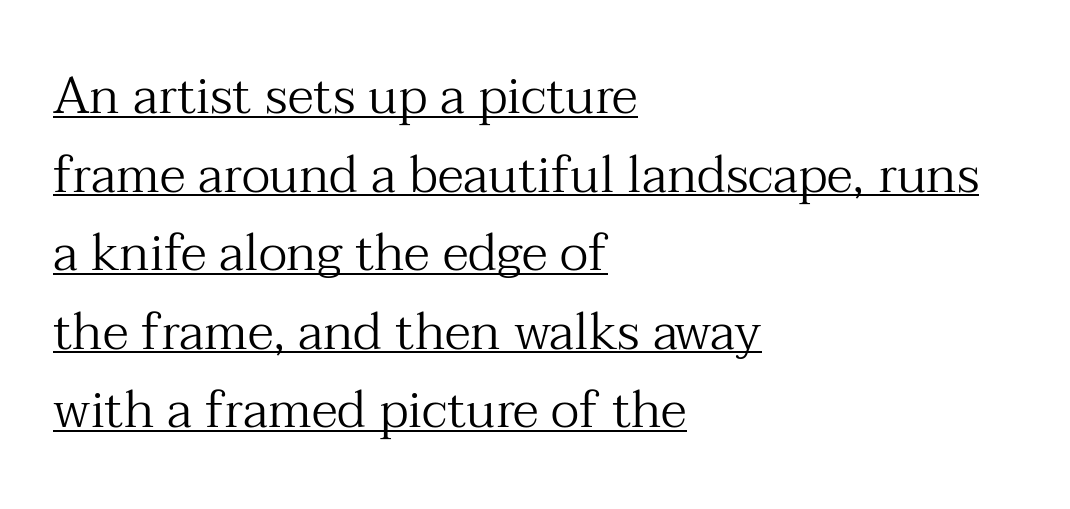
Counters stay open thanks to moderate or lighter strokes. Does the copy run flush right? No — it runs flush left. Every stem runs plumb, perpendicular to the baseline. A typesetter would call this leading conventional body-copy spacing.
